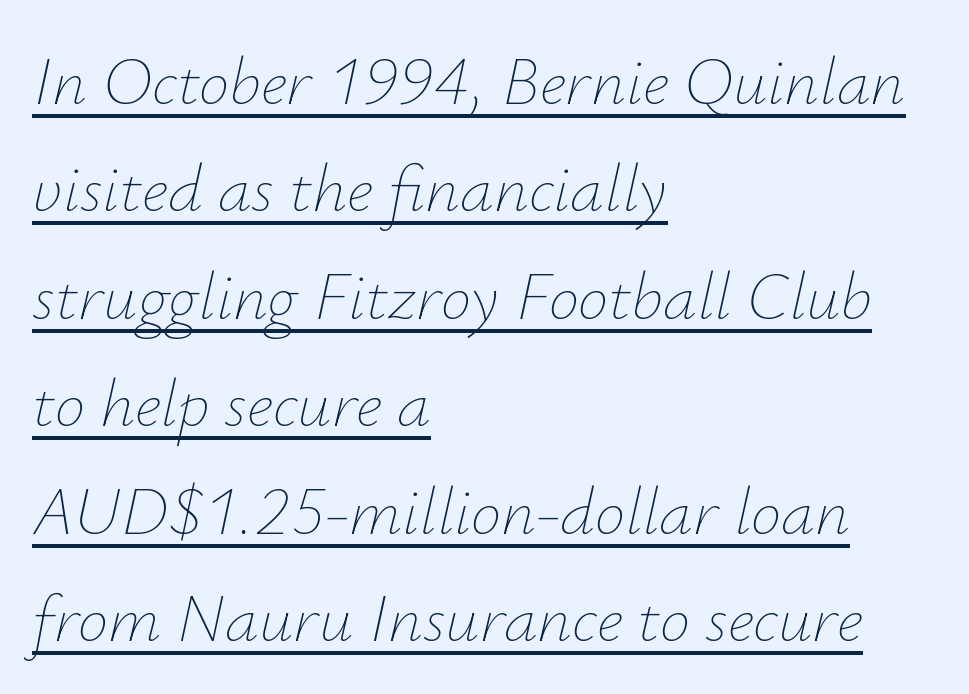
The image shows 68 px thin type, italic (leaning right); set left-aligned, normal line spacing (1.58x), normal letter spacing, underlined; low stroke contrast and a small x-height.
